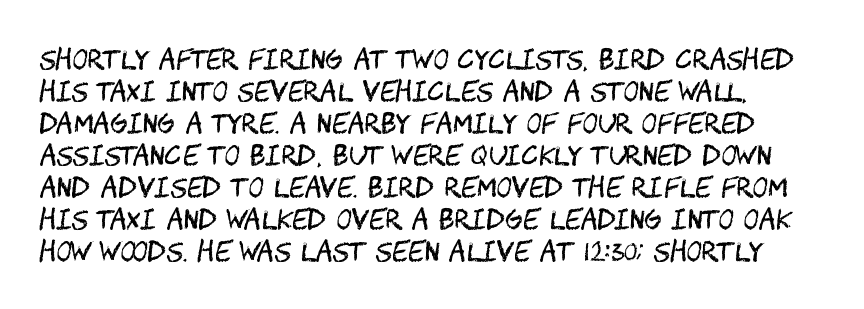
Think standard paragraph weight, or any step lighter than that. Only glyphs here, with clear space below each row. Is there any slant? The stems are plumb. Characters follow at the spacing the type designer built in.
